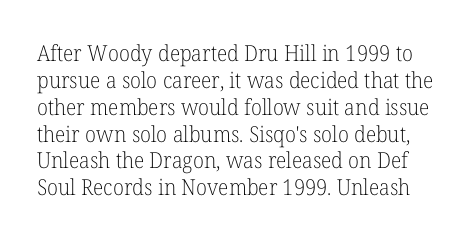
Q: Is the text bold? A: No.
Q: Is the text italic (slanted)? A: No, it is upright.
Q: Is the text underlined? A: No.
Q: Is the spacing between letters normal or unusually wide? A: Normal.
